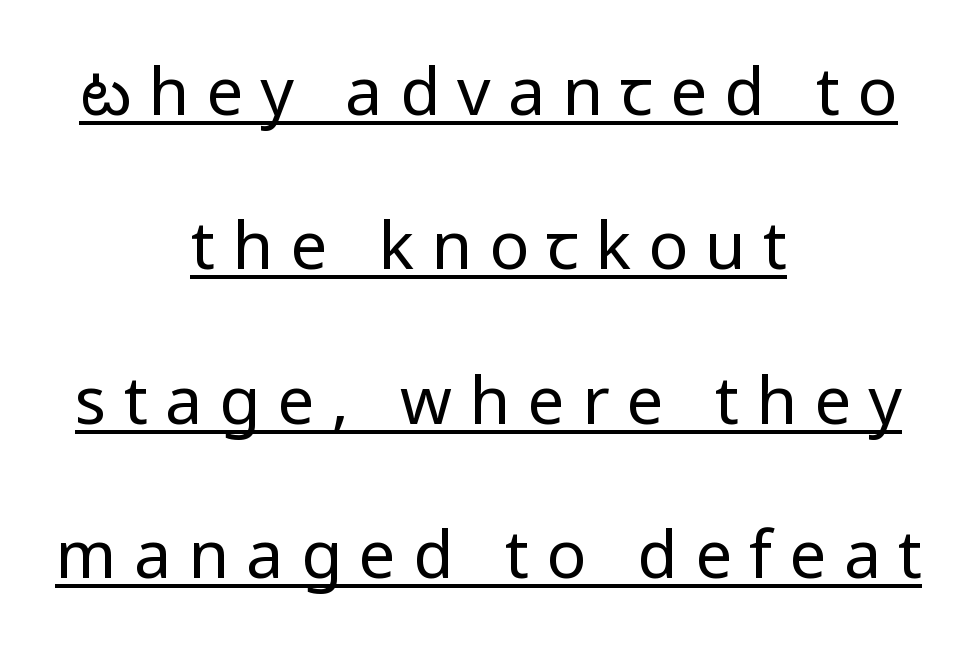
Nothing sits at the stroke ends, so this counts as sans-serif. The passage shown is underscored from start to finish. Does the leading feel generous? Absolutely, it's lavish. This rendering widens character spacing well past its baseline value.
